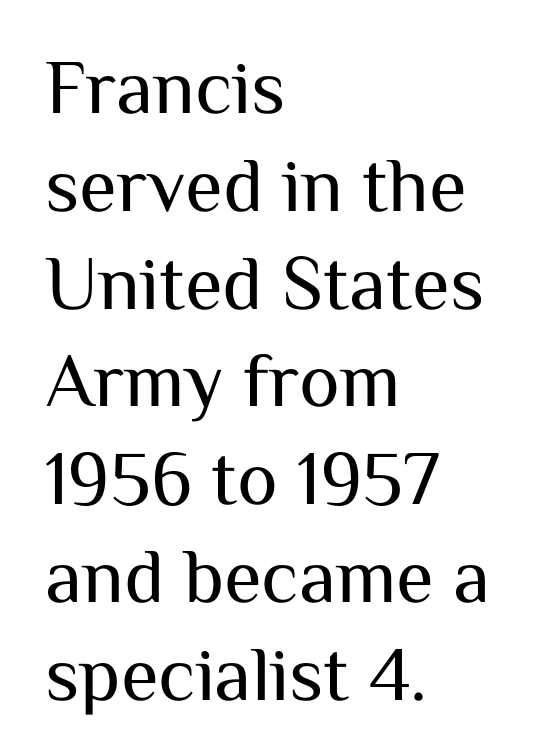
{"serif": "no", "italic": "no", "bold": "no", "weight": "regular", "width": "normal", "stroke_contrast": "medium", "x_height": "medium", "monospaced": "no", "underline": "no", "align": "left", "line_spacing": "normal", "line_spacing_ratio": 1.27, "letter_spacing": "normal", "letter_spacing_em": 0.0, "glyph_px": 77}
